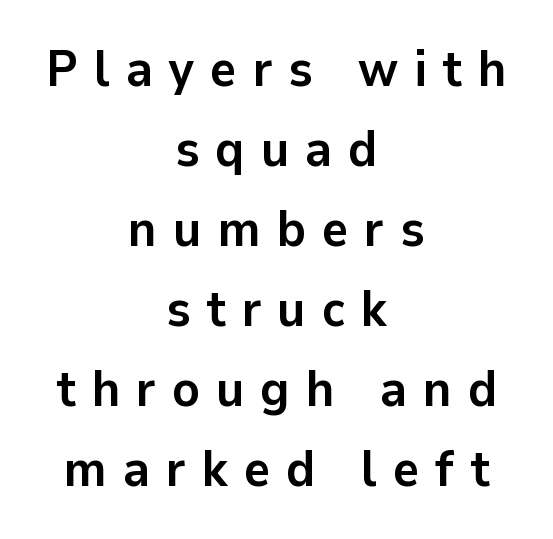
Typeset on center — no edge is straight. Stroke thickness is high; the sample reads as a true bold. Character widths vary here, with narrow letters taking less room than wide ones. Is there much room between lines? A standard amount, neither cramped nor airy. The foot of each line stays bare and open.
